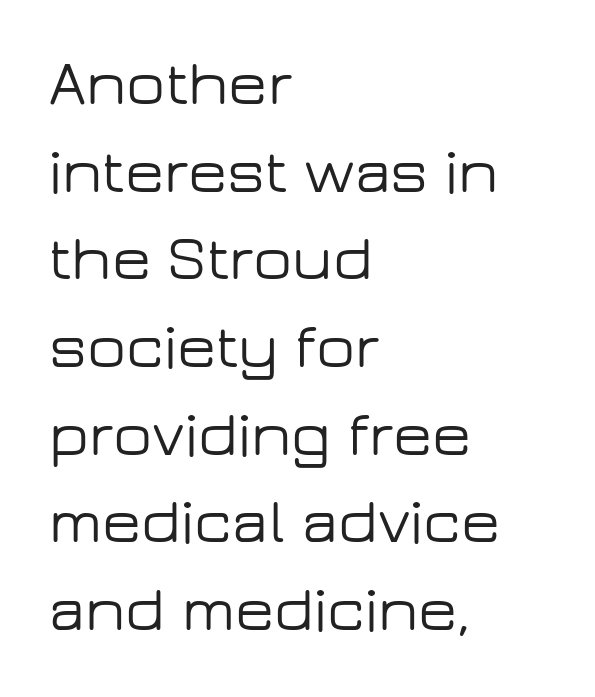
{"serif": "no", "italic": "no", "width": "wide", "stroke_contrast": "low", "x_height": "medium", "monospaced": "no", "underline": "no", "align": "left", "line_spacing": "normal", "line_spacing_ratio": 1.37, "letter_spacing": "normal", "letter_spacing_em": 0.0, "glyph_px": 64}
